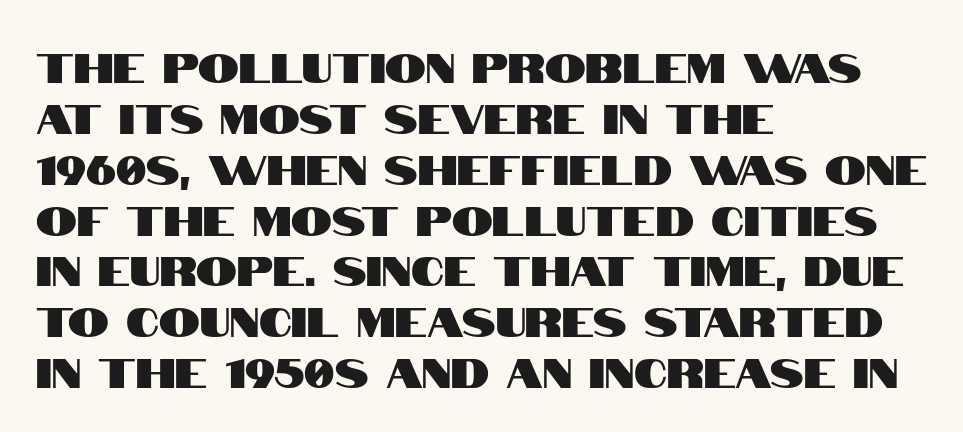
{"serif": "no", "italic": "no", "width": "condensed", "stroke_contrast": "high", "x_height": "large", "monospaced": "no", "underline": "no", "align": "left", "line_spacing_ratio": 1.24, "letter_spacing": "normal", "letter_spacing_em": 0.0, "glyph_px": 41}
